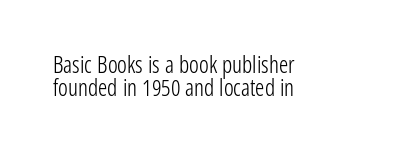
Glyph-to-glyph distance matches everyday printed text. The typesetting does not lean heavy: it is not bold. The strip under each line holds only bare page. Casual observation: everything's shoved over to the left.
